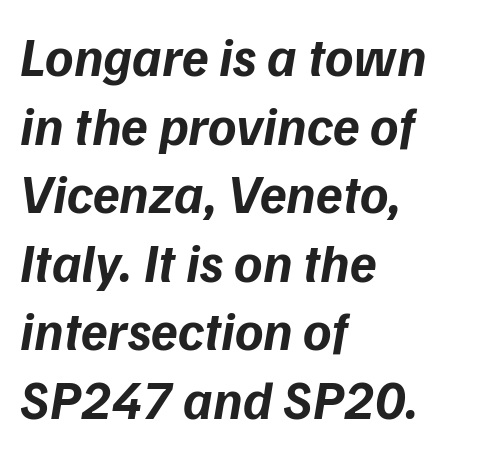
Decoration check: the copy has no underline. I'd describe the lettering as bold — thick and assertive. In terms of posture, this sample is oblique. Typeset ragged right — the left edge is the straight one. Tracking here is standard; glyphs follow each other at the usual distance.
